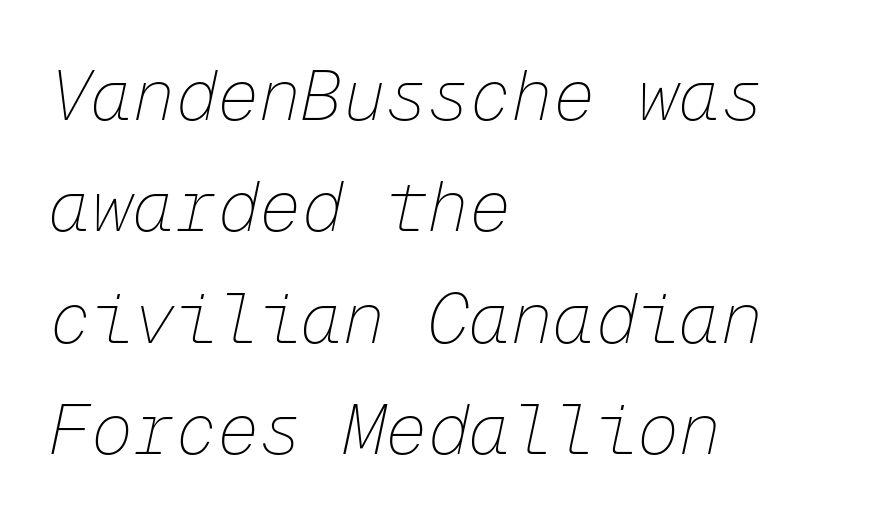
Q: Is the text bold? A: No.
Q: Is the text italic (slanted)? A: Yes, it leans right by about 12 degrees.
Q: Is the text underlined? A: No.
Q: How is the paragraph aligned? A: Left-aligned.
Q: Is the spacing between letters normal or unusually wide? A: Normal.
Q: Is the spacing between lines tight, normal or loose? A: Normal.
Q: Width (condensed, normal, or wide)? A: Normal.
Q: Stroke contrast? A: Low.
Q: x-height? A: Medium.
Q: Monospaced? A: Yes.
